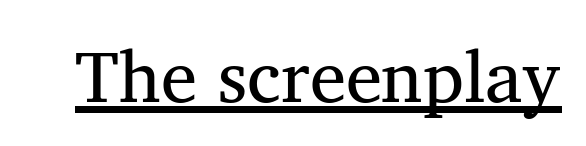
The image shows 73 px serif type; set normal letter spacing, underlined; medium stroke contrast and a medium x-height.
